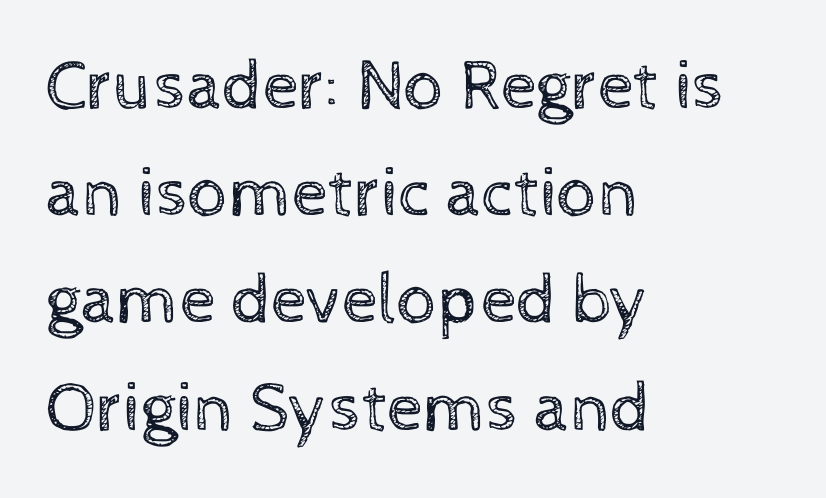
Q: Is the text bold? A: No.
Q: Is the text italic (slanted)? A: No, it is upright.
Q: Is the text underlined? A: No.
Q: How is the paragraph aligned? A: Left-aligned.
Q: Is the spacing between letters normal or unusually wide? A: Normal.
Q: Is the spacing between lines tight, normal or loose? A: Normal.
Q: Width (condensed, normal, or wide)? A: Normal.
Q: x-height? A: Medium.
Q: Monospaced? A: No.
